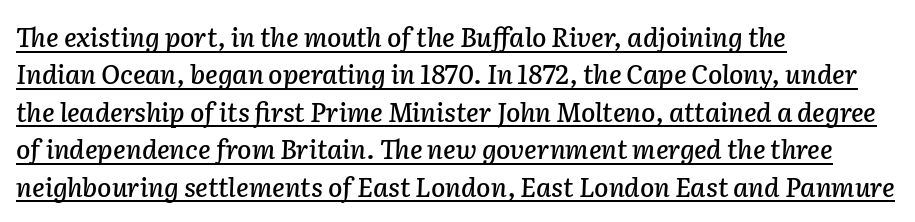
The image shows 26 px text type, italic (leaning right); set left-aligned, normal line spacing (1.44x), normal letter spacing, underlined.
